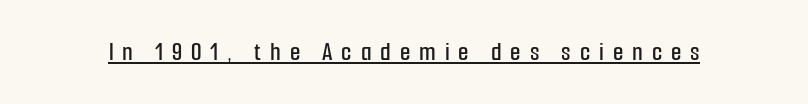
You could only call the tracking loose — the letters float apart. This rendering features underlined lettering. Posture: upright roman.
